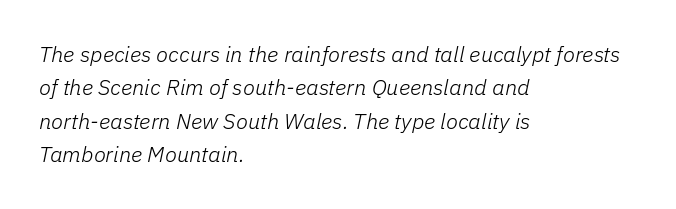
{"italic": "yes", "lean": "right", "slant_degrees": 11, "bold": "no", "underline": "no", "align": "left", "line_spacing": "normal", "line_spacing_ratio": 1.52, "letter_spacing": "normal", "letter_spacing_em": 0.0, "glyph_px": 22}
